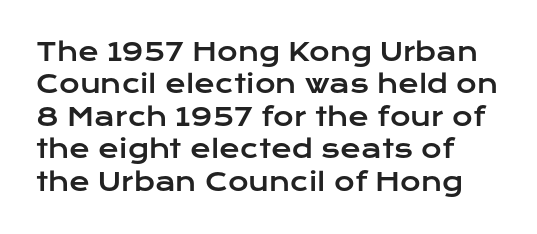
Unmarked baselines from the first word to the last. Quick note: not italic, upright. Each new line begins a customary step beneath the previous one. The rendering keeps characters at their native spacing.
